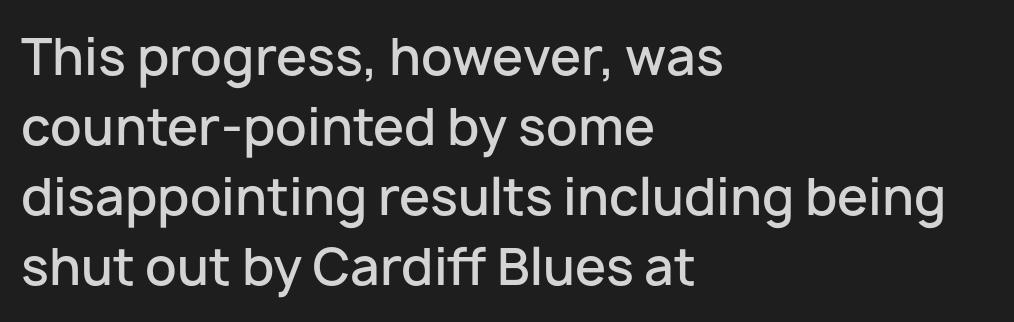
These lines sit exactly where default settings would place them. Nobody touched the tracking dial on this one. The foot of each line stays bare and open. Visually the block forms a straight wall on the left and a jagged coastline on the right. You could not count columns in this text — the font is proportionally spaced. Heft: intermediate — a semibold.
